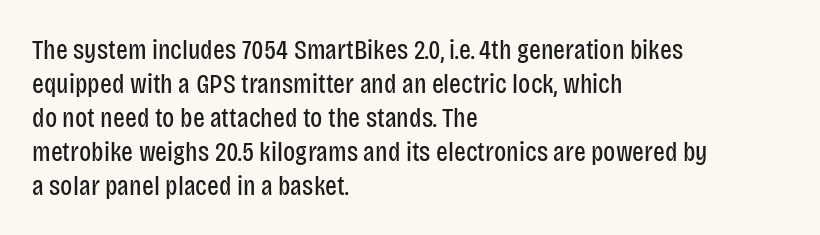
The image shows 28 px regular-weight, condensed sans-serif type, upright; set left-aligned, line spacing 1.21x, normal letter spacing, not underlined; low stroke contrast and a large x-height.
